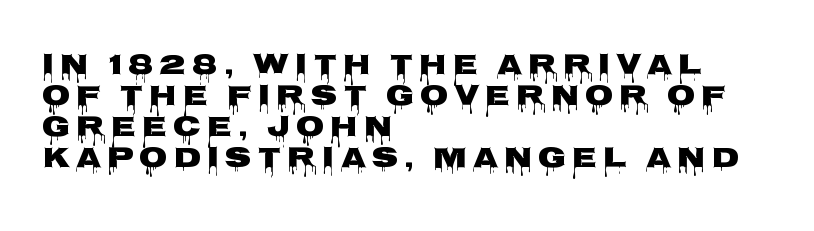
{"serif": "no", "italic": "no", "bold": "yes", "weight": "heavy", "width": "wide", "stroke_contrast": "low", "x_height": "large", "monospaced": "no", "underline": "no", "align": "left", "line_spacing": "tight", "line_spacing_ratio": 1.07, "letter_spacing": "wide", "letter_spacing_em": 0.2, "glyph_px": 29}
